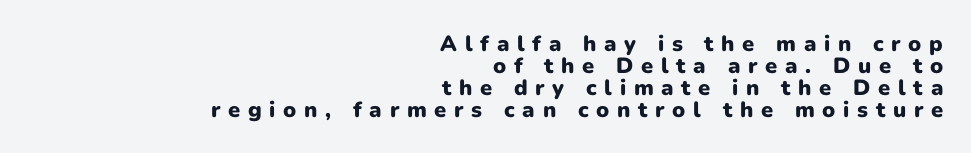
Is the letter spacing exaggerated? Yes — the characters are pushed far apart. Underline: absent. No italicization has been applied; the sample stays upright. Honestly, the rows look squashed on top of each other. Heavy, bold letterforms. Right-aligned paragraph, ragged on the left.
